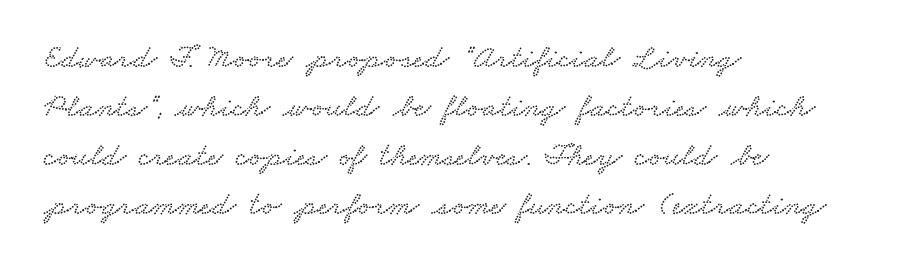
{"serif": "yes", "width": "wide", "stroke_contrast": "low", "x_height": "small", "monospaced": "no", "underline": "no", "align": "left", "line_spacing": "normal", "line_spacing_ratio": 1.48, "letter_spacing": "normal", "letter_spacing_em": 0.0, "glyph_px": 33}
